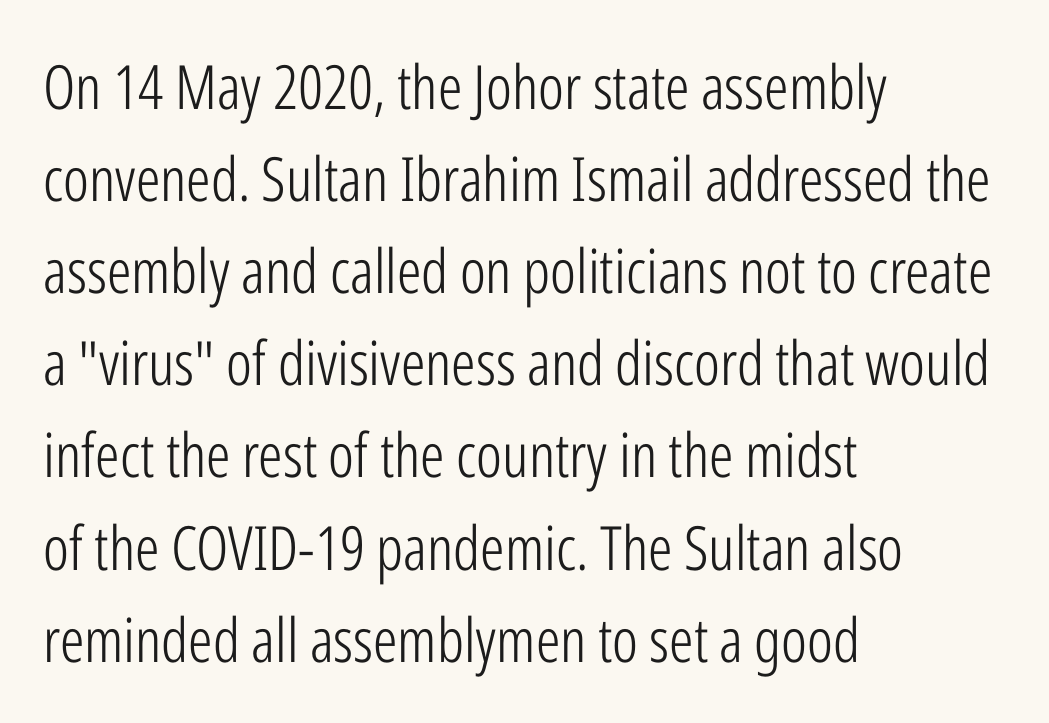
{"serif": "no", "italic": "no", "bold": "no", "weight": "light", "width": "condensed", "stroke_contrast": "low", "x_height": "medium", "monospaced": "no", "underline": "no", "align": "left", "line_spacing": "normal", "line_spacing_ratio": 1.51, "letter_spacing": "normal", "letter_spacing_em": 0.0, "glyph_px": 61}
